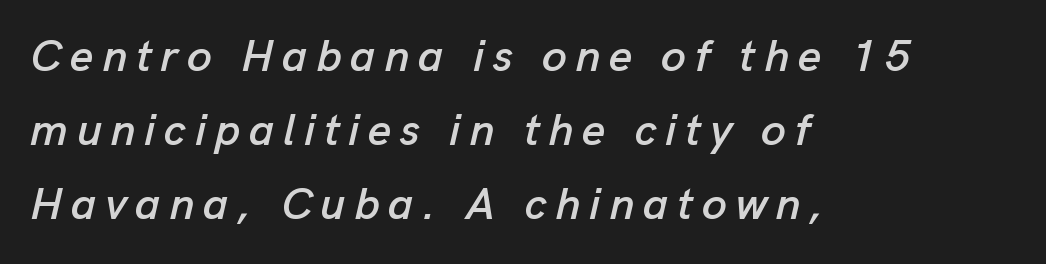
Q: Is the text italic (slanted)? A: Yes, it leans right by about 13 degrees.
Q: Is the text underlined? A: No.
Q: How is the paragraph aligned? A: Left-aligned.
Q: Is the spacing between lines tight, normal or loose? A: Normal.
Q: Width (condensed, normal, or wide)? A: Normal.
Q: Stroke contrast? A: Low.
Q: x-height? A: Medium.
Q: Monospaced? A: No.
